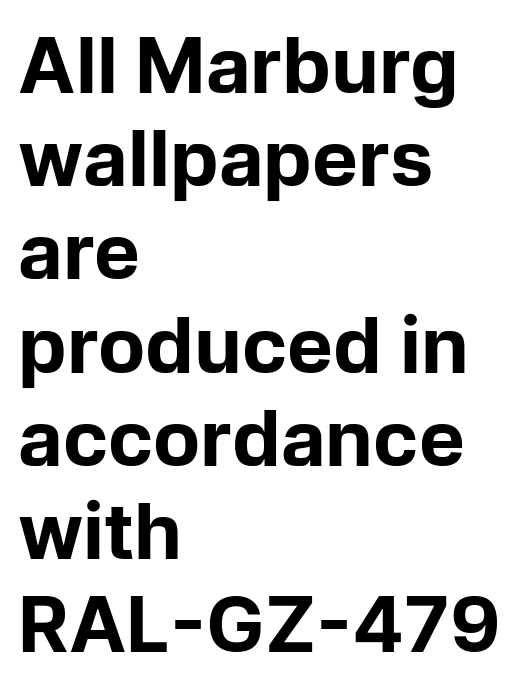
{"serif": "no", "italic": "no", "bold": "yes", "weight": "bold", "width": "normal", "stroke_contrast": "low", "x_height": "medium", "monospaced": "no", "underline": "no", "align": "left", "line_spacing_ratio": 1.21, "letter_spacing": "normal", "letter_spacing_em": 0.0, "glyph_px": 77}
